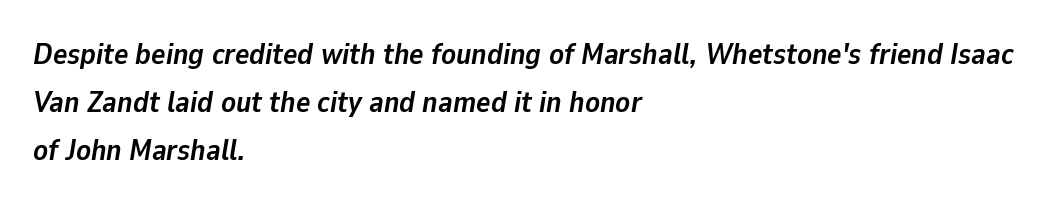
The image shows 30 px semibold type, italic (leaning right); set left-aligned, normal line spacing (1.6x), normal letter spacing, not underlined; low stroke contrast and a medium x-height.
